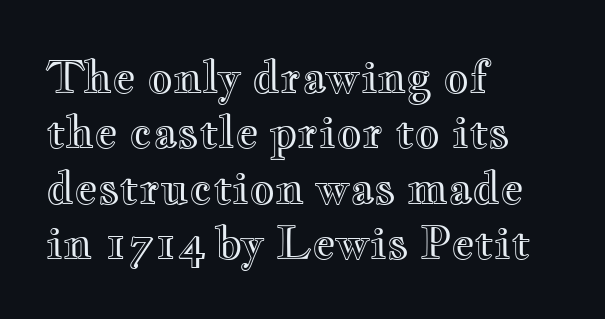
The image shows 44 px wide type, upright; set left-aligned, normal line spacing (1.26x), normal letter spacing, not underlined; a small x-height.
